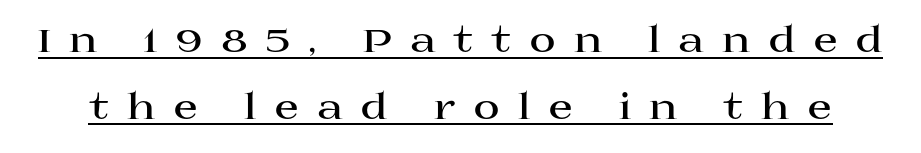
The passage shown is emphatically bold. A roman cut, with each character standing at attention. Display-style spreading of the glyphs; the letterfit is very open. Typographically, this falls in the serif category. Decoration check: the copy is underlined. These lines are rendered in a variable-pitch font.
